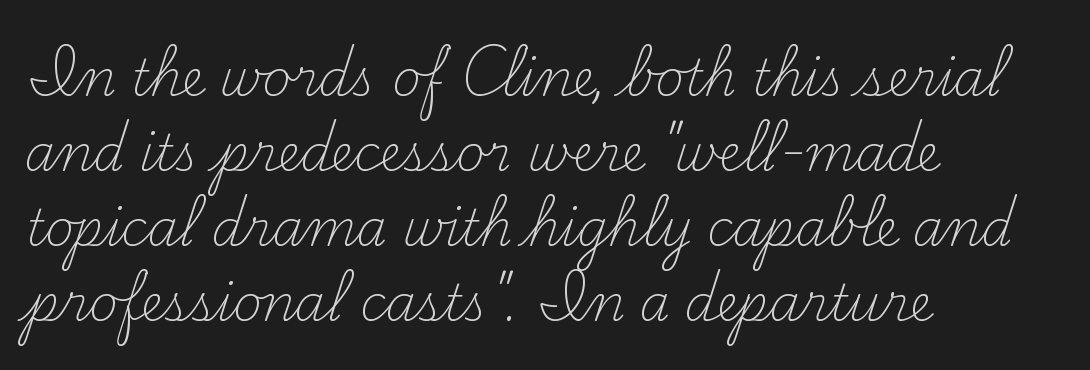
{"bold": "no", "weight": "light", "width": "normal", "stroke_contrast": "medium", "x_height": "small", "monospaced": "no", "underline": "no", "align": "left", "line_spacing": "normal", "line_spacing_ratio": 1.53, "letter_spacing": "normal", "letter_spacing_em": 0.0, "glyph_px": 49}
